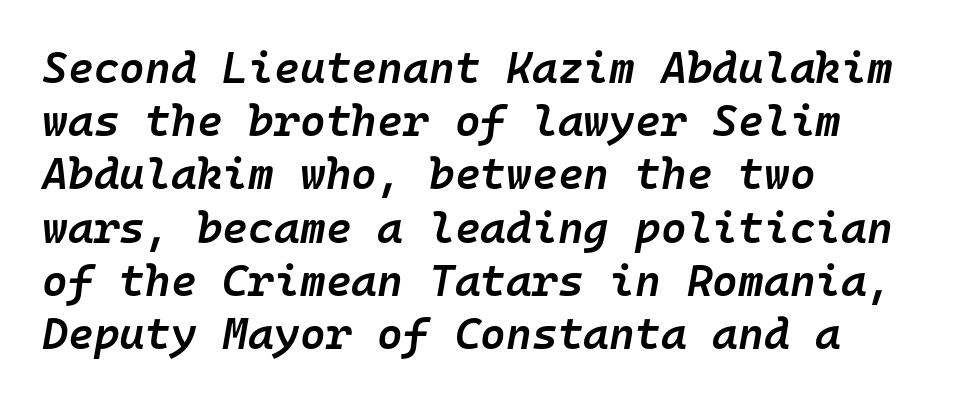
Q: Is the text bold? A: Semi-bold.
Q: Is the text italic (slanted)? A: Yes, it leans right by about 10 degrees.
Q: Is the text underlined? A: No.
Q: How is the paragraph aligned? A: Left-aligned.
Q: Is the spacing between letters normal or unusually wide? A: Normal.
Q: Width (condensed, normal, or wide)? A: Normal.
Q: Stroke contrast? A: Low.
Q: x-height? A: Medium.
Q: Monospaced? A: Yes.
